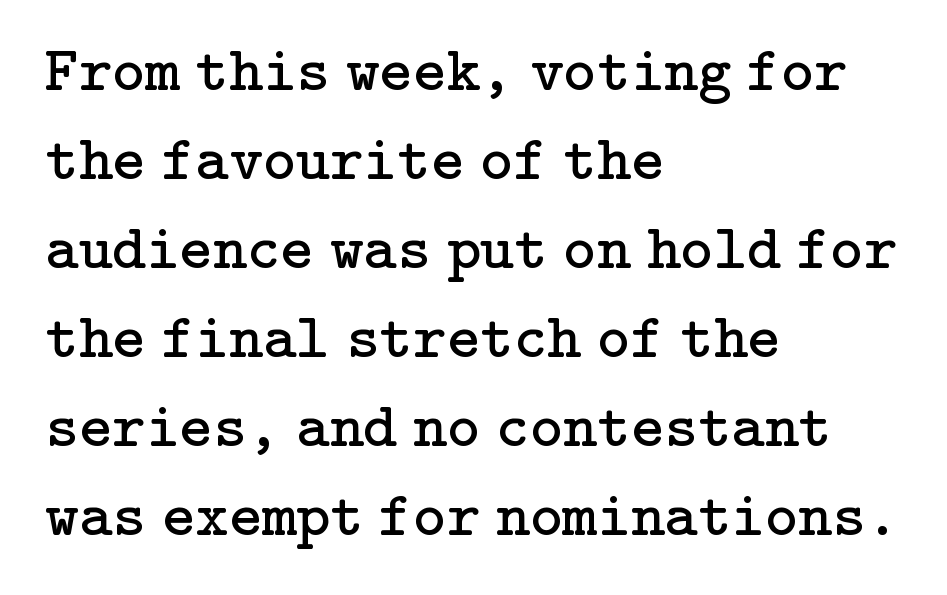
Q: Is the text bold? A: No.
Q: Is the text italic (slanted)? A: No, it is upright.
Q: Is the typeface a serif or a sans-serif typeface? A: Serif.
Q: Is the text underlined? A: No.
Q: How is the paragraph aligned? A: Left-aligned.
Q: Is the spacing between letters normal or unusually wide? A: Normal.
Q: Is the spacing between lines tight, normal or loose? A: Normal.
Q: Width (condensed, normal, or wide)? A: Normal.
Q: Stroke contrast? A: Low.
Q: x-height? A: Medium.
